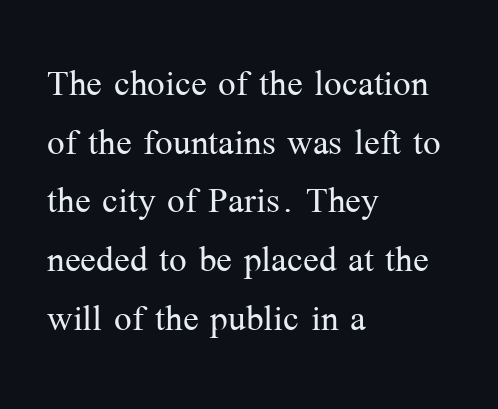
Q: Is the text bold? A: No.
Q: Is the text italic (slanted)? A: No, it is upright.
Q: Is the typeface a serif or a sans-serif typeface? A: Serif.
Q: Is the text underlined? A: No.
Q: How is the paragraph aligned? A: Left-aligned.
Q: Is the spacing between letters normal or unusually wide? A: Normal.
Q: Is the spacing between lines tight, normal or loose? A: Normal.
Q: Width (condensed, normal, or wide)? A: Normal.
Q: Stroke contrast? A: Medium.
Q: x-height? A: Medium.
Q: Monospaced? A: No.
